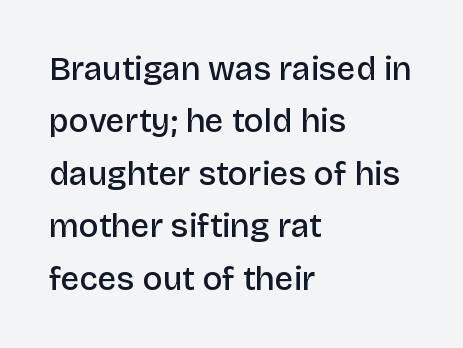
Rule under the text: the space is simply empty. These lines are rendered in a variable-pitch font. Ascenders rise straight up at ninety degrees. One-word summary of the alignment: left. The vertical gap from one line to the next is medium. Notice the strokes are somewhat thickened but not fully heavy: this is a semibold.
